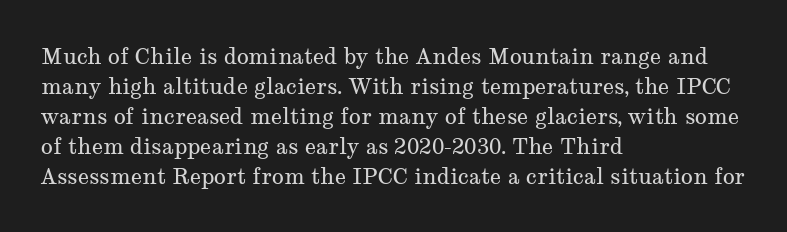
Reading down the column, the eye jumps a familiar distance to each next line. Left-aligned paragraph, ragged on the right. Check under the words: just untouched page. Nope, not italic — everything's standing straight.
